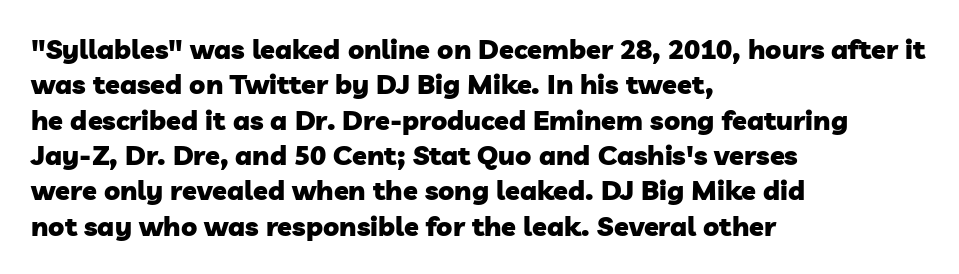
In terms of leading, this rendering sits right in the middle. The gaps between neighbouring characters are ordinary and unremarkable. The baseline area is clear. Chunky letters — that's bold for sure. The setting favours the left margin, as ordinary paragraphs usually do.
